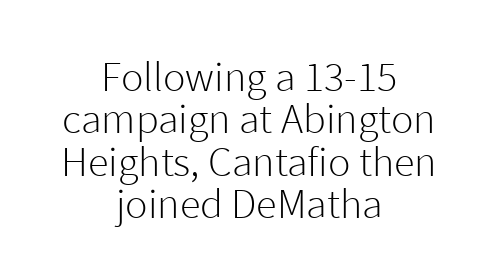
Q: Is the text bold? A: No.
Q: Is the text italic (slanted)? A: No, it is upright.
Q: Is the typeface a serif or a sans-serif typeface? A: Sans-serif.
Q: Is the text underlined? A: No.
Q: How is the paragraph aligned? A: Centered.
Q: Is the spacing between letters normal or unusually wide? A: Normal.
Q: Is the spacing between lines tight, normal or loose? A: Tight.
Q: Width (condensed, normal, or wide)? A: Normal.
Q: Stroke contrast? A: Low.
Q: x-height? A: Medium.
Q: Monospaced? A: No.
